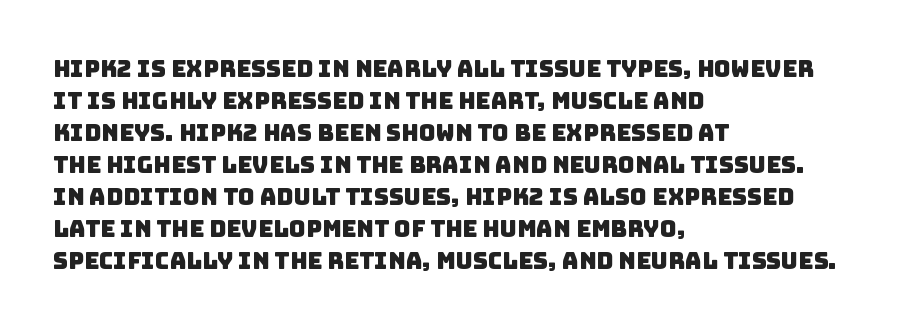
The image shows 23 px text type; set left-aligned, normal line spacing (1.39x), normal letter spacing, not underlined.
